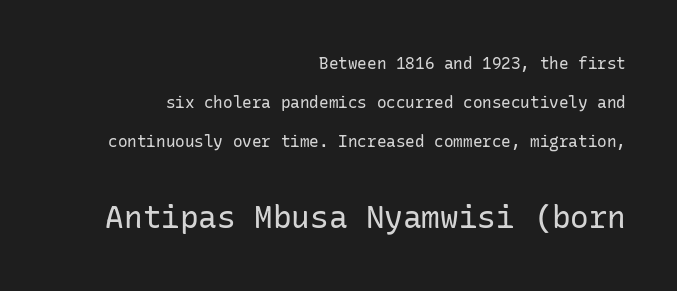
This rendering leaves character spacing at its baseline value. Which of the two is more prominent by size? The second, at the bottom. Type without underlining. The designer went with a sans here, leaving each stem footless. Airy leading. Vertical strokes here are truly vertical.
